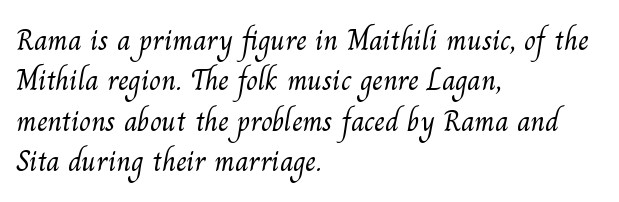
I'd call this a serif setting — the letters wear small feet. Caption: multi-line text, flush left, ragged right. The letters advance in unequal steps, a hallmark of proportional type. Weight class: somewhere from thin through regular.
